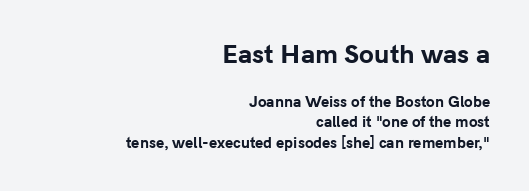
Q: Is the text bold? A: Yes.
Q: Is the text italic (slanted)? A: No, it is upright.
Q: Is the text underlined? A: No.
Q: How is the paragraph aligned? A: Right-aligned.
Q: Is the spacing between letters normal or unusually wide? A: Normal.
Q: Is the spacing between lines tight, normal or loose? A: Normal.
Q: Which block of text is set in a larger size, the first (top) or the second (bottom)? A: The first (top) one.
